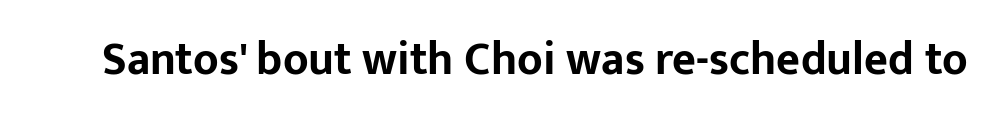
The image shows 46 px bold sans-serif type, upright; set normal letter spacing, not underlined; low stroke contrast and a medium x-height.
